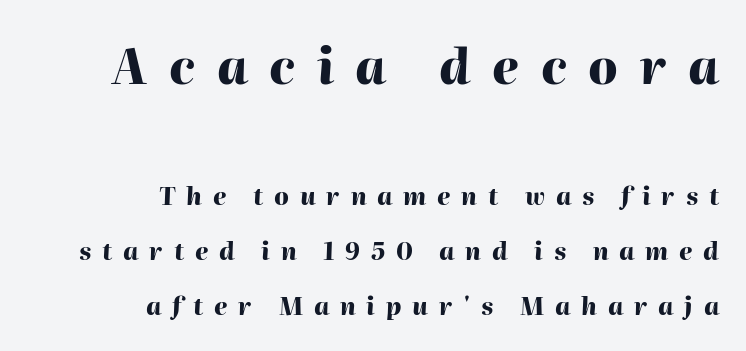
The passage shown is typed in a proportional face where columns would drift. This rendering uses right alignment, leaving the left contour irregular. Posture: slanted. Look at the glyph heights: the upper group is clearly the bigger setting. The leading is generous, giving the passage an open texture. A bare baseline throughout the passage.
